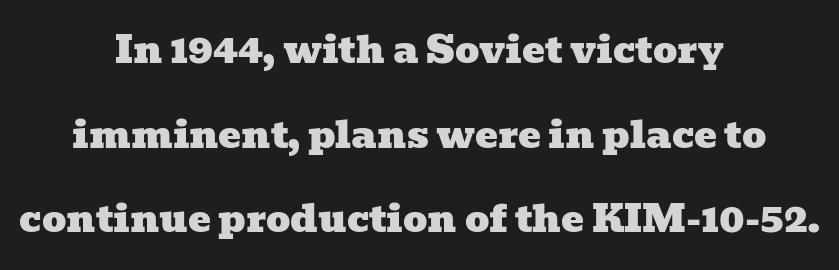
Varying glyph widths throughout — classic text-font behaviour. The space between consecutive lines is lavish. Here the glyphs are tracked normally, forming tight word shapes. In terms of letterform style, serifs are clearly present. Quick note: underline off. The passage is arranged like a title page — every line centered.
